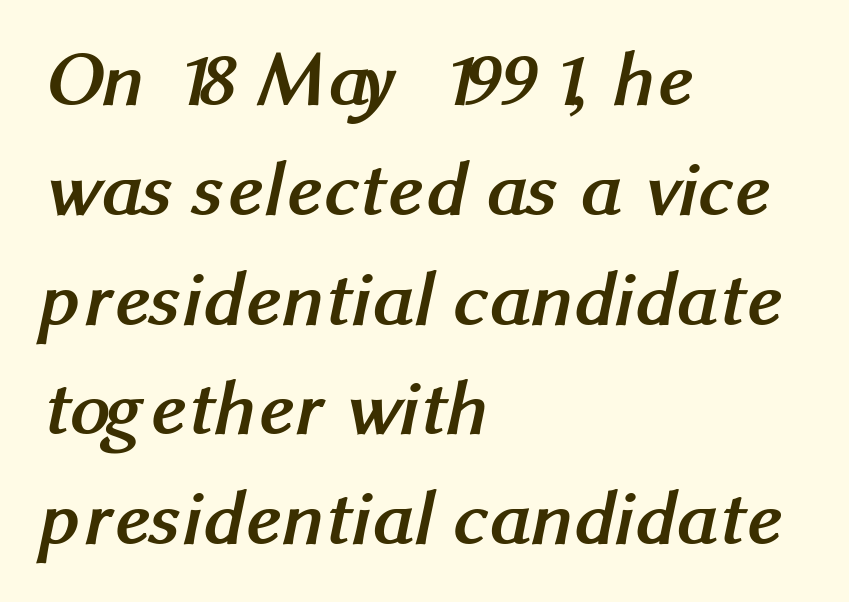
The letterforms sit shoulder to shoulder at normal distance. The font is running at its bold setting. The lines are quadded left. Proportional: the letters do not fall into vertical columns. Typographically, this falls in the sans-serif category. Students, observe: this is what conventionally led text looks like.
